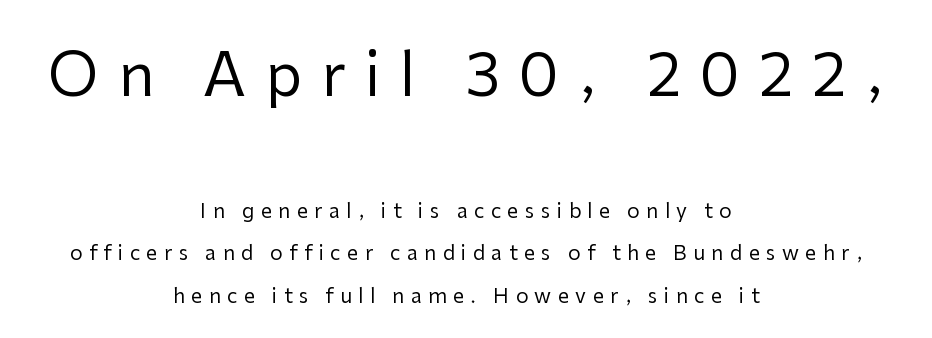
Size contrast runs from large at the top to small at the bottom. A sans-serif font was chosen for this passage. Note the varied advance widths — an 'i' is clearly narrower than an 'm'. Reading down the block, each line starts at a different indent, mirrored at its end. The line texture is sparse and dotted thanks to wide tracking. Heaviness? Minimal to ordinary, like unemphasized prose.
